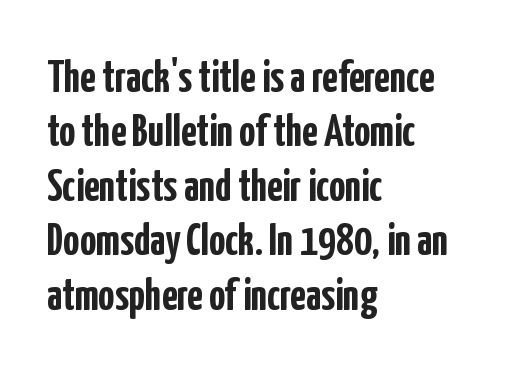
Italic: no, the glyphs are upright roman. Rule under the text: the space is simply empty. Unlike a traditional serif, this face leaves its strokes unadorned. The text block is weighted toward the left margin, trailing off unevenly rightward. Look at the stroke-to-counter ratio: heavy, a bold.
